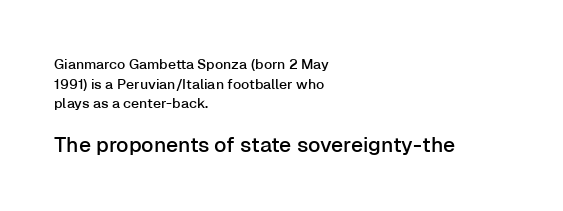
The image shows 21 px text type, upright; set left-aligned, normal line spacing (1.41x), normal letter spacing, not underlined; the second (bottom) block is 1.5x larger.
